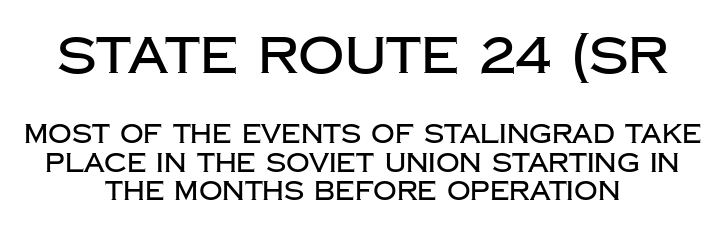
Each row of text sits above clean, open space. Words appear dense and cohesive because spacing is normal. Every row of glyphs is offset so its center matches the block's center. Designer's note — italics off, roman on. This sample has the flowing, uneven cadence of proportional lettering.
